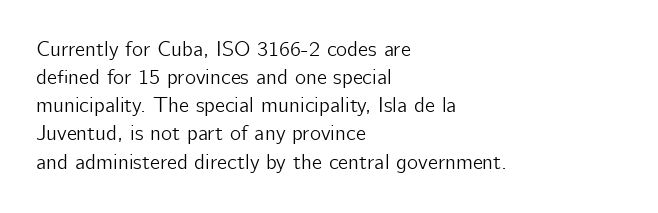
Q: Is the text italic (slanted)? A: No, it is upright.
Q: Is the text underlined? A: No.
Q: How is the paragraph aligned? A: Left-aligned.
Q: Is the spacing between letters normal or unusually wide? A: Normal.
Q: Is the spacing between lines tight, normal or loose? A: Normal.
